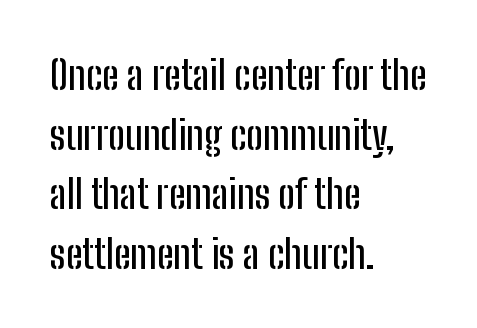
Q: Is the text italic (slanted)? A: No, it is upright.
Q: Is the typeface a serif or a sans-serif typeface? A: Sans-serif.
Q: Is the text underlined? A: No.
Q: How is the paragraph aligned? A: Left-aligned.
Q: Is the spacing between letters normal or unusually wide? A: Normal.
Q: Is the spacing between lines tight, normal or loose? A: Normal.
Q: Width (condensed, normal, or wide)? A: Condensed.
Q: Stroke contrast? A: Low.
Q: x-height? A: Medium.
Q: Monospaced? A: No.
